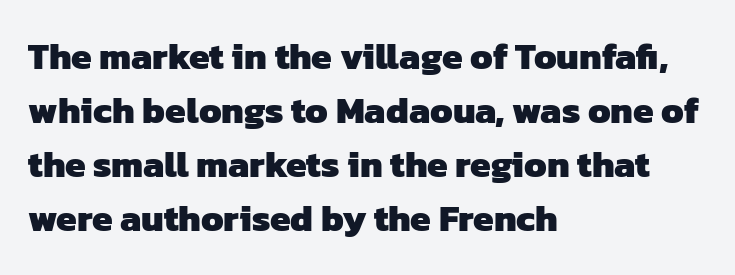
{"serif": "no", "bold": "yes", "weight": "heavy", "width": "normal", "stroke_contrast": "low", "x_height": "medium", "monospaced": "no", "underline": "no", "align": "left", "line_spacing": "normal", "line_spacing_ratio": 1.46, "letter_spacing": "normal", "letter_spacing_em": 0.0, "glyph_px": 37}
